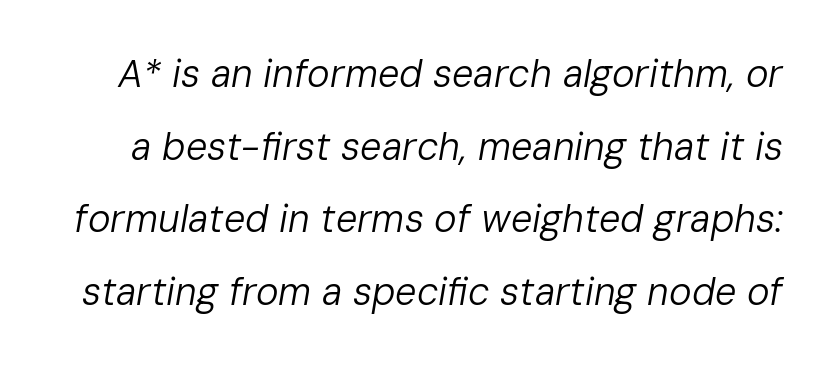
Q: Is the text bold? A: No.
Q: Is the text italic (slanted)? A: Yes, it leans right by about 10 degrees.
Q: Is the text underlined? A: No.
Q: Is the spacing between letters normal or unusually wide? A: Normal.
Q: Is the spacing between lines tight, normal or loose? A: Loose.
Q: Width (condensed, normal, or wide)? A: Normal.
Q: Stroke contrast? A: Low.
Q: x-height? A: Medium.
Q: Monospaced? A: No.
